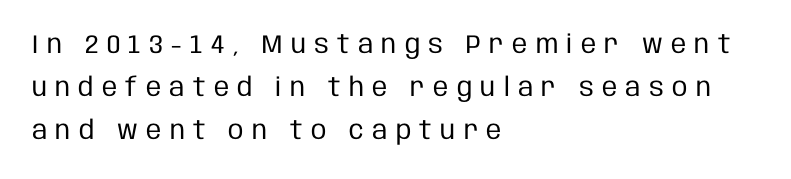
The image shows 26 px text type, upright; set left-aligned, normal line spacing (1.66x), unusually wide letter spacing (+0.32 em), not underlined.
